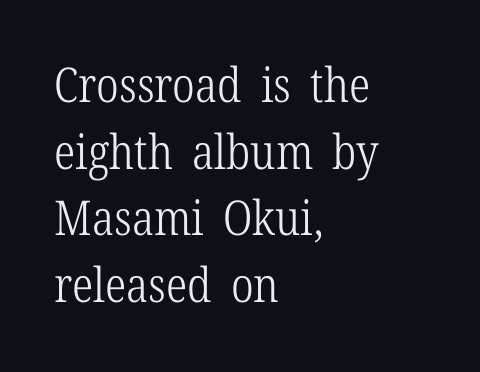
The words here are not underlined. Baseline-to-baseline distance is the conventional proportion of letter height. Think of a printed novel: that variable character pitch is what you see here. These lines keep a tight, regular rhythm from letter to letter.
